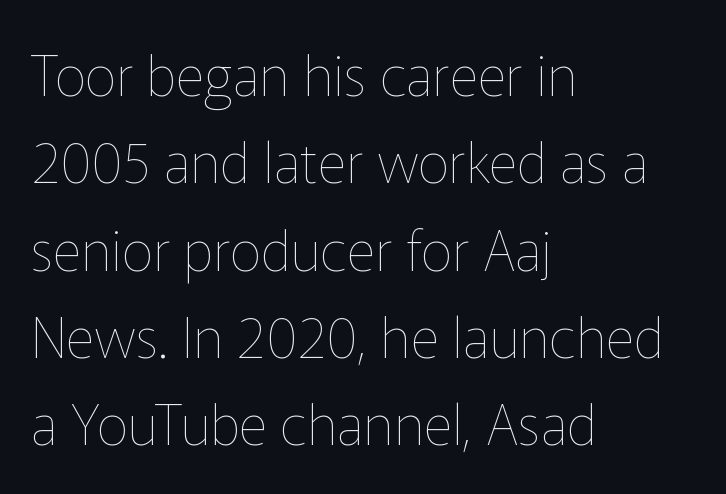
{"italic": "no", "bold": "no", "weight": "thin", "width": "normal", "stroke_contrast": "low", "x_height": "medium", "monospaced": "no", "underline": "no", "align": "left", "line_spacing": "normal", "line_spacing_ratio": 1.56, "letter_spacing": "normal", "letter_spacing_em": 0.0, "glyph_px": 56}
